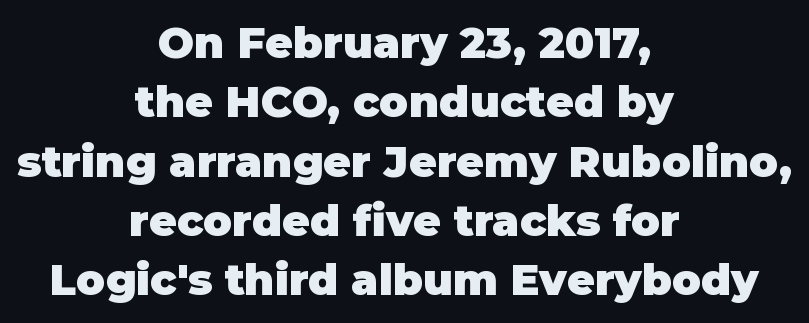
Nothing sits at the stroke ends, so this counts as sans-serif. Line spacing here is normal. Vertical strokes here are truly vertical. How heavy is the stroke? Heavy — this is a bold.
